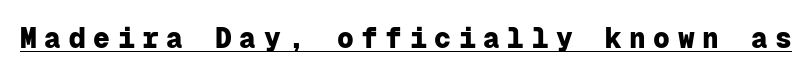
Q: Is the text bold? A: Yes.
Q: Is the text italic (slanted)? A: No, it is upright.
Q: Is the typeface a serif or a sans-serif typeface? A: Sans-serif.
Q: Is the text underlined? A: Yes.
Q: Is the spacing between letters normal or unusually wide? A: Unusually wide.
Q: Width (condensed, normal, or wide)? A: Normal.
Q: Stroke contrast? A: Low.
Q: x-height? A: Medium.
Q: Monospaced? A: Yes.
